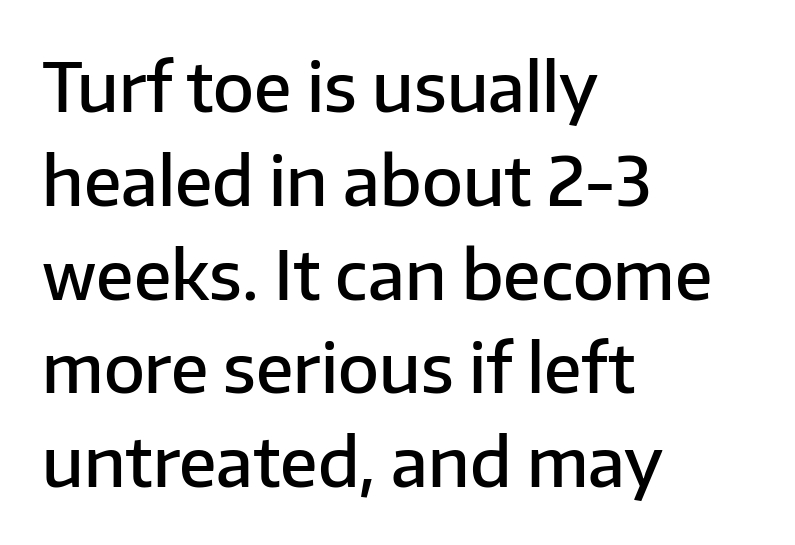
Q: Is the text bold? A: Semi-bold.
Q: Is the text italic (slanted)? A: No, it is upright.
Q: Is the typeface a serif or a sans-serif typeface? A: Sans-serif.
Q: Is the text underlined? A: No.
Q: How is the paragraph aligned? A: Left-aligned.
Q: Is the spacing between letters normal or unusually wide? A: Normal.
Q: Is the spacing between lines tight, normal or loose? A: Normal.
Q: Width (condensed, normal, or wide)? A: Normal.
Q: Stroke contrast? A: Low.
Q: x-height? A: Medium.
Q: Monospaced? A: No.
